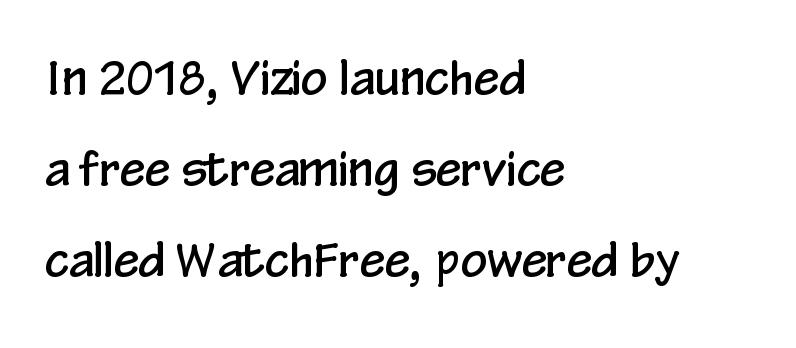
{"serif": "no", "italic": "no", "width": "condensed", "stroke_contrast": "low", "x_height": "medium", "monospaced": "no", "underline": "no", "align": "left", "line_spacing": "loose", "line_spacing_ratio": 1.98, "letter_spacing": "normal", "letter_spacing_em": 0.0, "glyph_px": 46}
